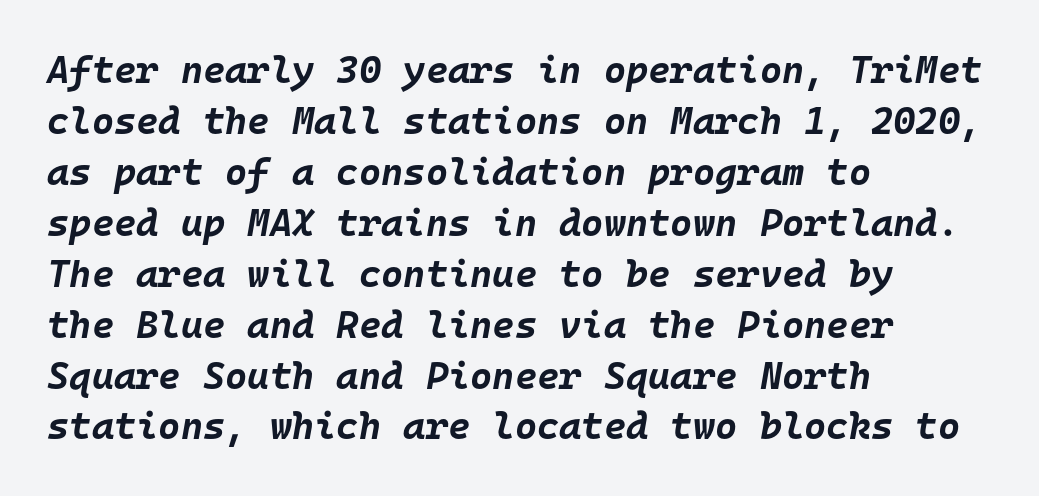
{"italic": "yes", "lean": "right", "slant_degrees": 10, "bold": "yes", "weight": "bold", "width": "normal", "stroke_contrast": "low", "x_height": "large", "monospaced": "yes", "underline": "no", "align": "left", "line_spacing": "normal", "line_spacing_ratio": 1.34, "letter_spacing": "normal", "letter_spacing_em": 0.0, "glyph_px": 38}
